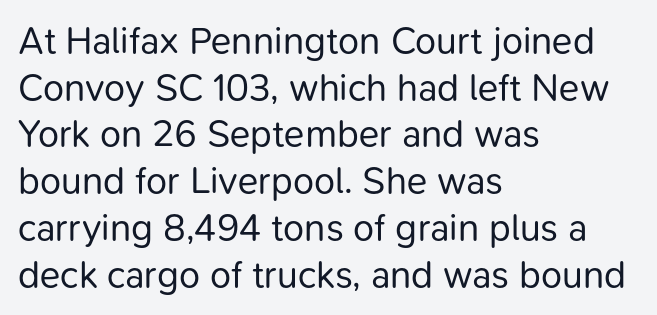
{"serif": "no", "italic": "no", "bold": "no", "weight": "regular", "width": "normal", "stroke_contrast": "low", "x_height": "medium", "monospaced": "no", "underline": "no", "align": "left", "line_spacing_ratio": 1.23, "letter_spacing": "normal", "letter_spacing_em": 0.0, "glyph_px": 38}
